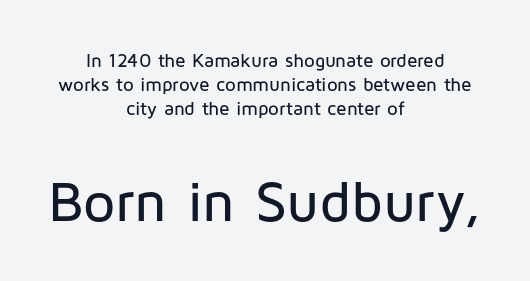
Q: Is the text italic (slanted)? A: No, it is upright.
Q: Is the typeface a serif or a sans-serif typeface? A: Sans-serif.
Q: Is the text underlined? A: No.
Q: How is the paragraph aligned? A: Centered.
Q: Is the spacing between letters normal or unusually wide? A: Normal.
Q: Is the spacing between lines tight, normal or loose? A: Normal.
Q: Which block of text is set in a larger size, the first (top) or the second (bottom)? A: The second (bottom) one.
Q: Width (condensed, normal, or wide)? A: Normal.
Q: Stroke contrast? A: Low.
Q: x-height? A: Medium.
Q: Monospaced? A: No.
